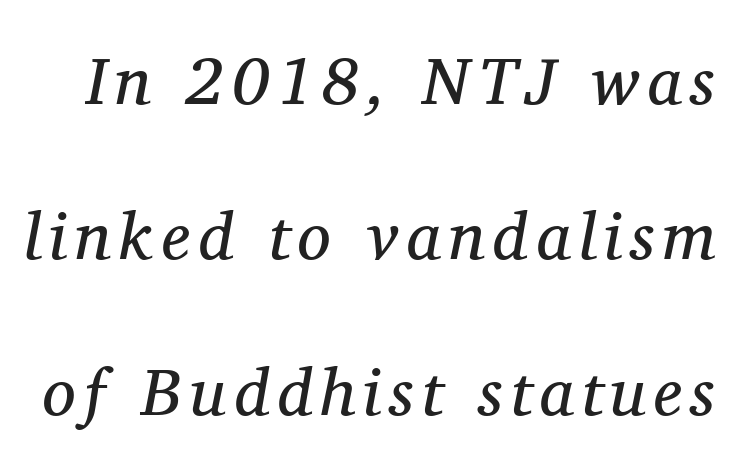
Q: Is the text bold? A: No.
Q: Is the text italic (slanted)? A: Yes, it leans right by about 11 degrees.
Q: Is the typeface a serif or a sans-serif typeface? A: Serif.
Q: Is the text underlined? A: No.
Q: Is the spacing between lines tight, normal or loose? A: Loose.
Q: Width (condensed, normal, or wide)? A: Normal.
Q: Stroke contrast? A: Medium.
Q: x-height? A: Medium.
Q: Monospaced? A: No.
